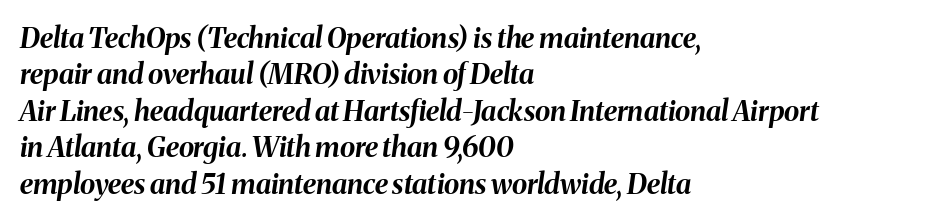
{"italic": "yes", "lean": "right", "slant_degrees": 8, "bold": "yes", "weight": "bold", "width": "normal", "stroke_contrast": "medium", "x_height": "medium", "monospaced": "no", "underline": "no", "align": "left", "line_spacing": "normal", "line_spacing_ratio": 1.3, "letter_spacing": "normal", "letter_spacing_em": 0.0, "glyph_px": 28}
